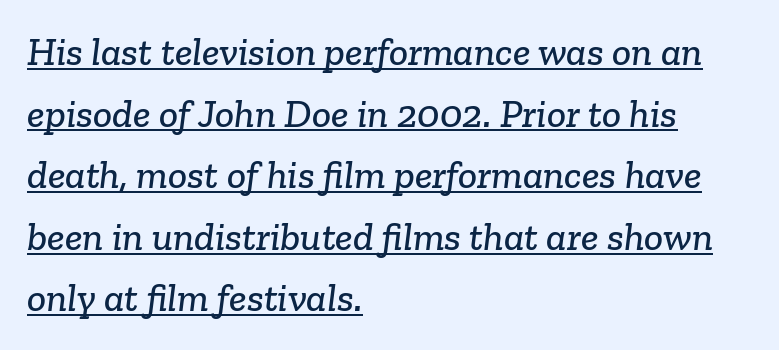
{"serif": "yes", "width": "normal", "stroke_contrast": "low", "x_height": "medium", "monospaced": "no", "underline": "yes", "align": "left", "line_spacing": "normal", "line_spacing_ratio": 1.54, "letter_spacing": "normal", "letter_spacing_em": 0.0, "glyph_px": 40}
